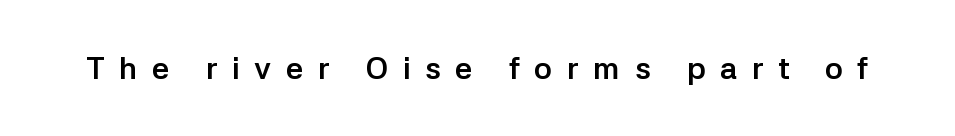
{"serif": "no", "italic": "no", "bold": "yes", "weight": "semibold", "width": "normal", "stroke_contrast": "low", "x_height": "medium", "monospaced": "no", "underline": "no", "letter_spacing": "wide", "letter_spacing_em": 0.46, "glyph_px": 31}
